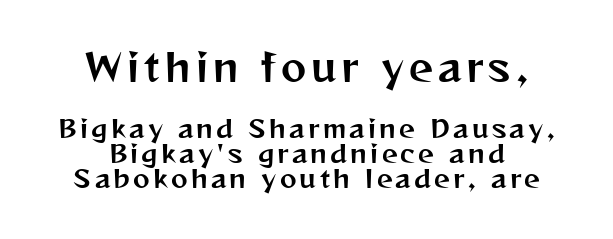
{"serif": "no", "italic": "no", "width": "normal", "stroke_contrast": "medium", "x_height": "medium", "monospaced": "no", "underline": "no", "line_spacing": "tight", "line_spacing_ratio": 0.99, "larger_block": "first", "size_ratio": 1.52, "glyph_px": 38}
